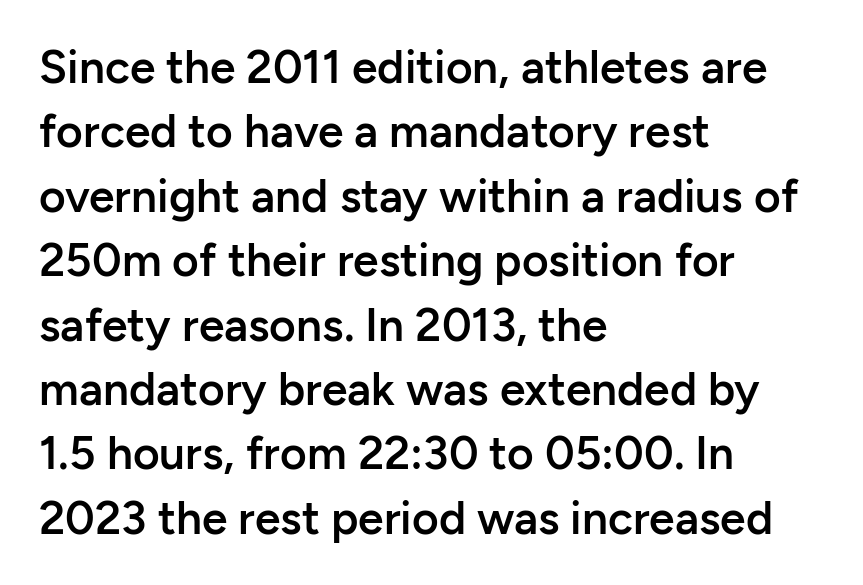
The image shows 46 px semibold sans-serif type, upright; set left-aligned, normal line spacing (1.4x), normal letter spacing, not underlined; low stroke contrast and a medium x-height.
